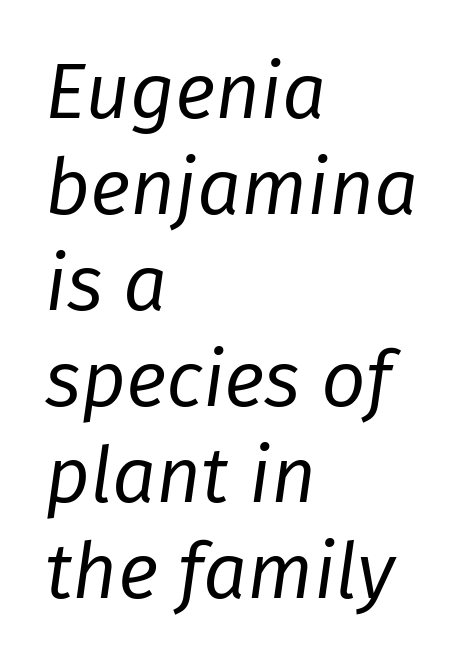
Underline: absent. This sample is left-justified, so line endings fall wherever the words run out. The letterforms sit shoulder to shoulder at normal distance. The letters advance in unequal steps, a hallmark of proportional type.
